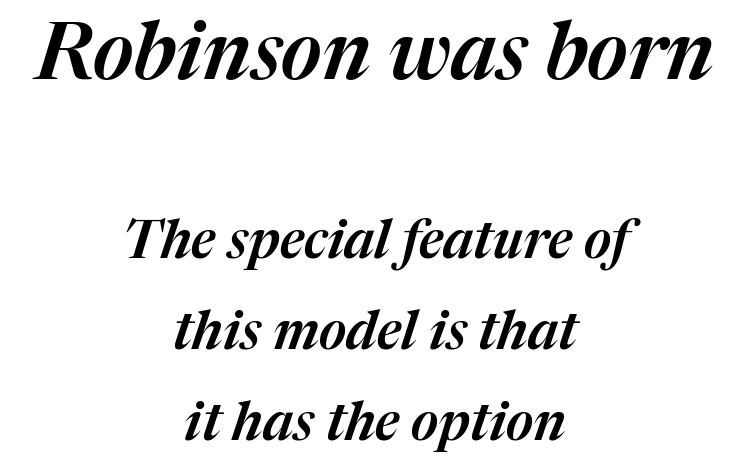
The image shows 79 px text type, italic (leaning right); set centered, line spacing 1.72x, normal letter spacing, not underlined; the first (top) block is 1.49x larger; medium stroke contrast and a medium x-height.
